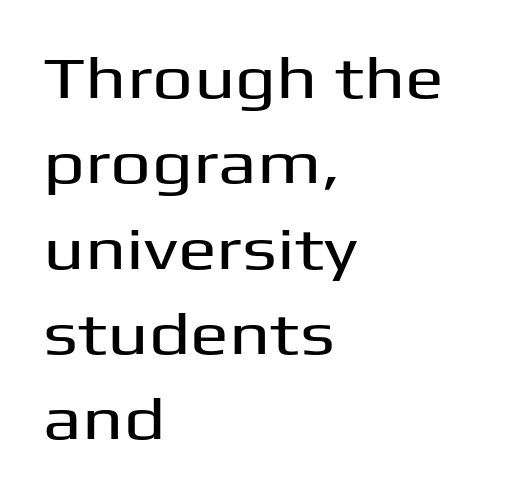
The image shows 58 px wide sans-serif type, upright; set left-aligned, normal line spacing (1.47x), normal letter spacing, not underlined; medium stroke contrast and a medium x-height.
